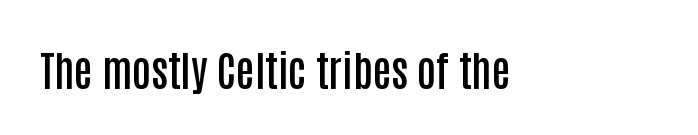
{"serif": "no", "italic": "no", "bold": "semi", "weight": "semibold", "width": "condensed", "stroke_contrast": "low", "x_height": "large", "monospaced": "no", "underline": "no", "letter_spacing": "normal", "letter_spacing_em": 0.0, "glyph_px": 42}
